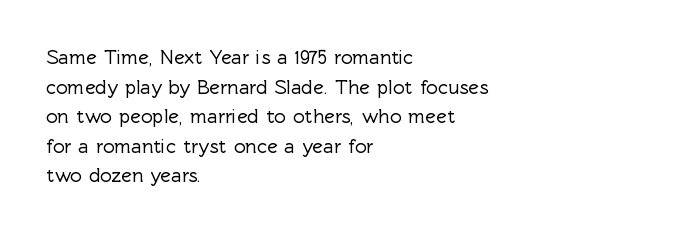
Q: Is the text italic (slanted)? A: No, it is upright.
Q: Is the text underlined? A: No.
Q: How is the paragraph aligned? A: Left-aligned.
Q: Is the spacing between letters normal or unusually wide? A: Normal.
Q: Is the spacing between lines tight, normal or loose? A: Normal.
